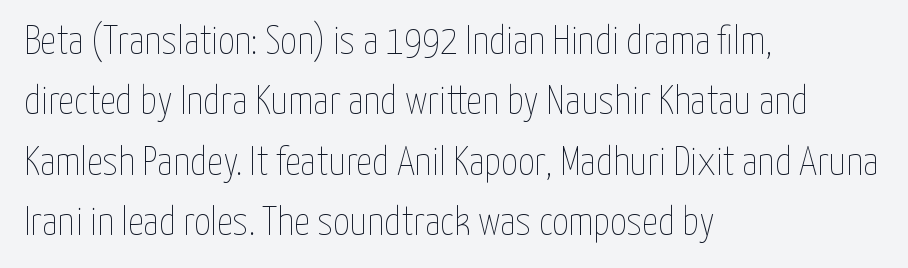
The image shows 40 px thin, condensed type, upright; set left-aligned, normal line spacing (1.51x), normal letter spacing, not underlined; low stroke contrast and a medium x-height.
